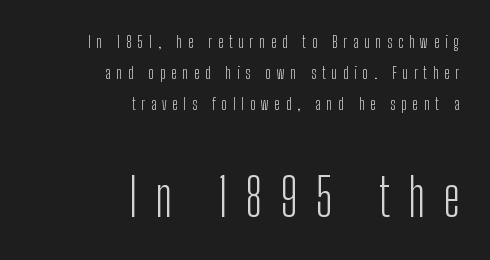
The image shows 52 px light, condensed sans-serif type, upright; set right-aligned, line spacing 1.81x, unusually wide letter spacing (+0.34 em), not underlined; the second (bottom) block is 3.06x larger; low stroke contrast and a medium x-height.
